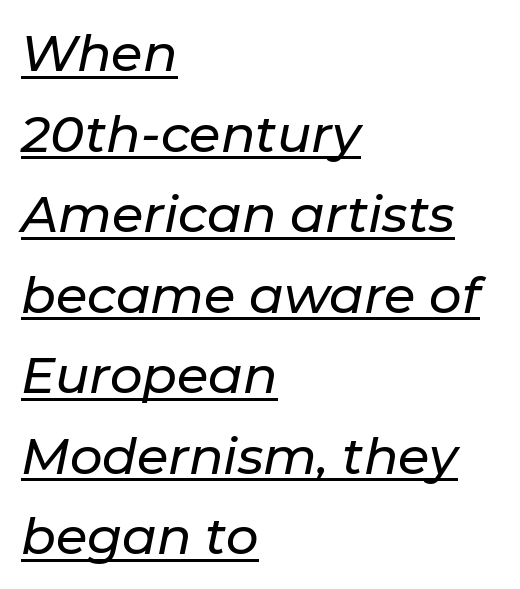
{"italic": "yes", "lean": "right", "slant_degrees": 11, "width": "normal", "stroke_contrast": "low", "x_height": "medium", "monospaced": "no", "underline": "yes", "align": "left", "line_spacing": "normal", "line_spacing_ratio": 1.58, "letter_spacing": "normal", "letter_spacing_em": 0.0, "glyph_px": 51}
